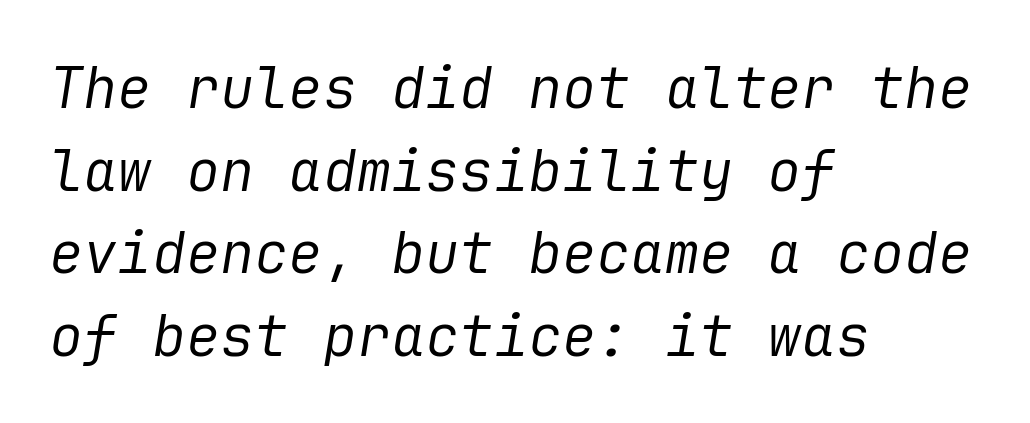
Q: Is the text bold? A: No.
Q: Is the text italic (slanted)? A: Yes, it leans right by about 9 degrees.
Q: Is the text underlined? A: No.
Q: How is the paragraph aligned? A: Left-aligned.
Q: Is the spacing between letters normal or unusually wide? A: Normal.
Q: Is the spacing between lines tight, normal or loose? A: Normal.
Q: Width (condensed, normal, or wide)? A: Normal.
Q: Stroke contrast? A: Low.
Q: x-height? A: Medium.
